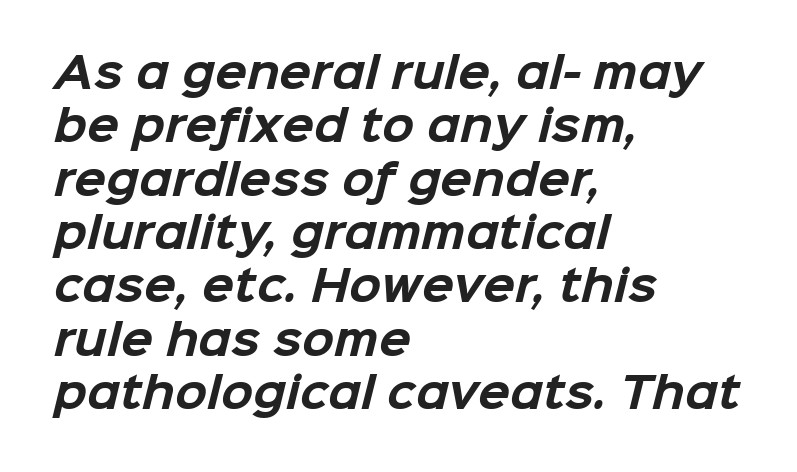
The image shows 42 px bold sans-serif type; set left-aligned, normal line spacing (1.27x), normal letter spacing, not underlined; low stroke contrast and a medium x-height.
